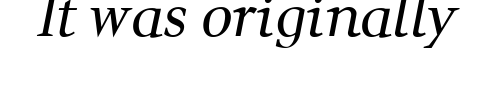
The image shows 56 px regular-weight serif type; set normal letter spacing, not underlined; medium stroke contrast and a medium x-height.
